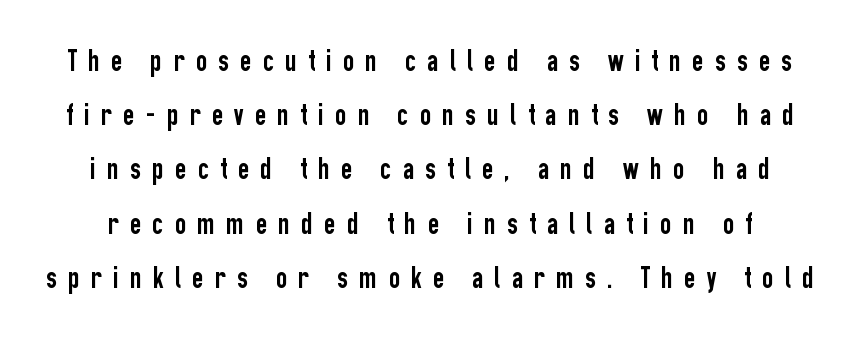
This sample uses an upright cut, with every glyph sitting square on the baseline. In terms of letterspacing, this is a distinctly airy, spread setting. A typesetter would label this face a sans. Character widths vary here, with narrow letters taking less room than wide ones.
